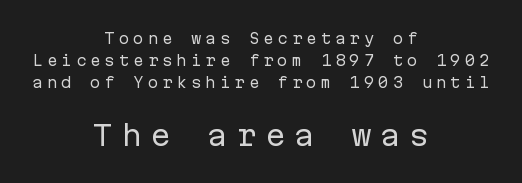
The image shows 28 px regular-weight sans-serif type, upright, monospaced; set centered, normal line spacing (1.57x), unusually wide letter spacing (+0.28 em), not underlined; the second (bottom) block is 2.0x larger; low stroke contrast and a medium x-height.
